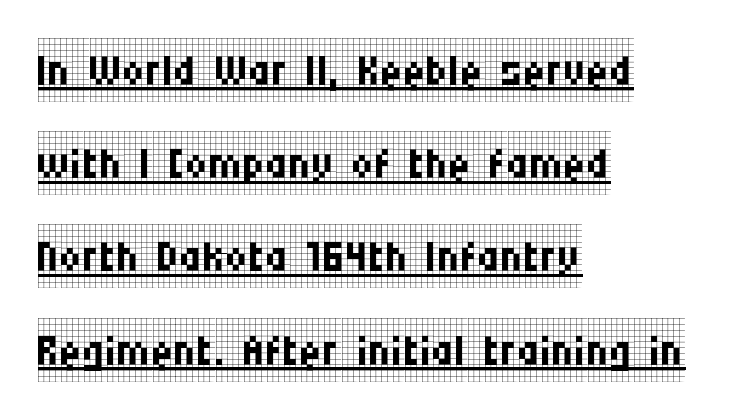
Q: Is the text bold? A: No.
Q: Is the text italic (slanted)? A: No, it is upright.
Q: Is the typeface a serif or a sans-serif typeface? A: Serif.
Q: Is the text underlined? A: Yes.
Q: How is the paragraph aligned? A: Left-aligned.
Q: Is the spacing between letters normal or unusually wide? A: Normal.
Q: Is the spacing between lines tight, normal or loose? A: Normal.
Q: Width (condensed, normal, or wide)? A: Condensed.
Q: Stroke contrast? A: Low.
Q: x-height? A: Large.
Q: Monospaced? A: No.
